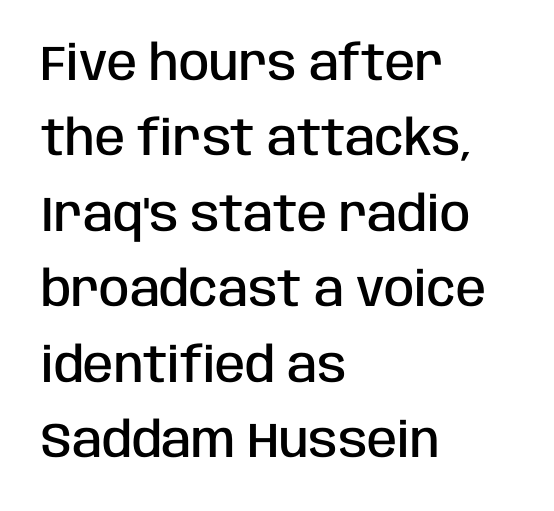
{"serif": "no", "italic": "no", "bold": "semi", "weight": "semibold", "width": "condensed", "stroke_contrast": "low", "x_height": "large", "monospaced": "no", "underline": "no", "align": "left", "line_spacing": "normal", "line_spacing_ratio": 1.54, "letter_spacing": "normal", "letter_spacing_em": 0.0, "glyph_px": 49}
